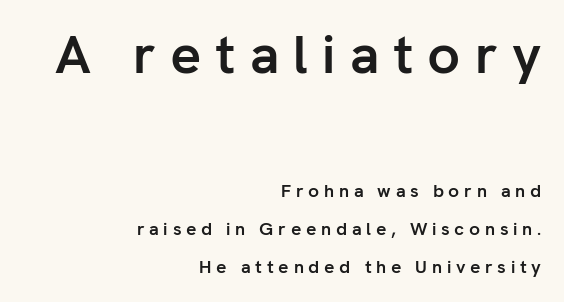
The image shows 54 px semibold sans-serif type, upright; set right-aligned, loose line spacing (2.11x), unusually wide letter spacing (+0.26 em), not underlined; the first (top) block is 3.0x larger; low stroke contrast and a medium x-height.
